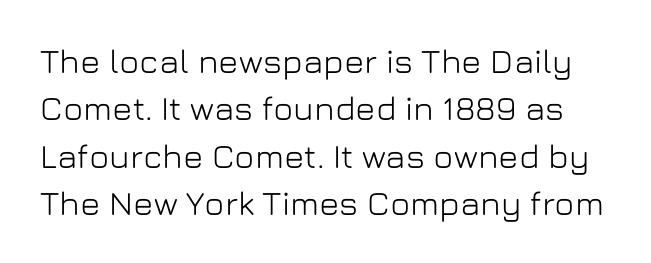
The image shows 34 px sans-serif type, upright; set normal line spacing (1.39x), normal letter spacing, not underlined; low stroke contrast and a medium x-height.
